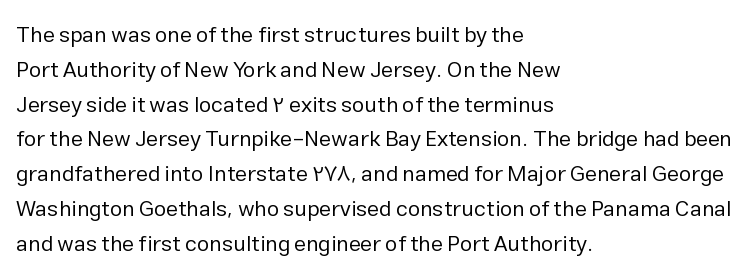
{"italic": "no", "bold": "no", "underline": "no", "align": "left", "line_spacing": "normal", "line_spacing_ratio": 1.58, "letter_spacing": "normal", "letter_spacing_em": 0.0, "glyph_px": 22}
